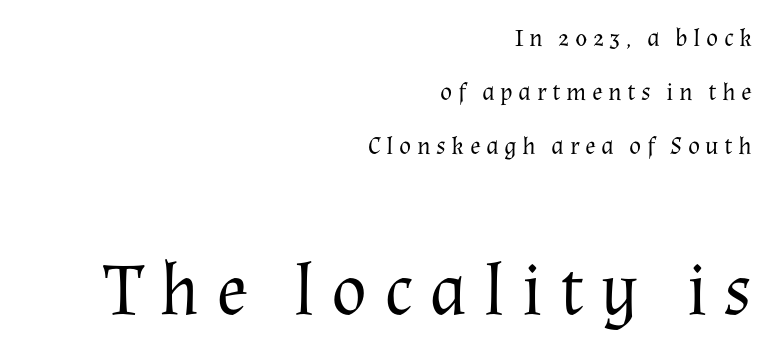
Q: Is the text bold? A: No.
Q: Is the text italic (slanted)? A: No, it is upright.
Q: Is the typeface a serif or a sans-serif typeface? A: Serif.
Q: Is the text underlined? A: No.
Q: How is the paragraph aligned? A: Right-aligned.
Q: Is the spacing between letters normal or unusually wide? A: Unusually wide.
Q: Is the spacing between lines tight, normal or loose? A: Loose.
Q: Which block of text is set in a larger size, the first (top) or the second (bottom)? A: The second (bottom) one.
Q: Width (condensed, normal, or wide)? A: Normal.
Q: Stroke contrast? A: Medium.
Q: x-height? A: Medium.
Q: Monospaced? A: No.
